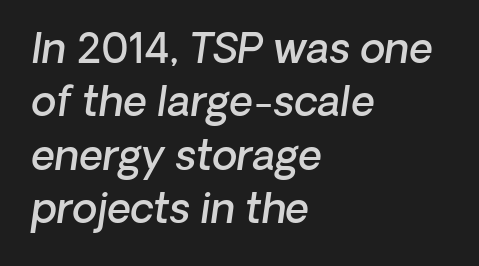
Q: Is the text bold? A: Semi-bold.
Q: Is the typeface a serif or a sans-serif typeface? A: Sans-serif.
Q: Is the text underlined? A: No.
Q: How is the paragraph aligned? A: Left-aligned.
Q: Is the spacing between letters normal or unusually wide? A: Normal.
Q: Is the spacing between lines tight, normal or loose? A: Normal.
Q: Width (condensed, normal, or wide)? A: Normal.
Q: Stroke contrast? A: Low.
Q: x-height? A: Medium.
Q: Monospaced? A: No.
